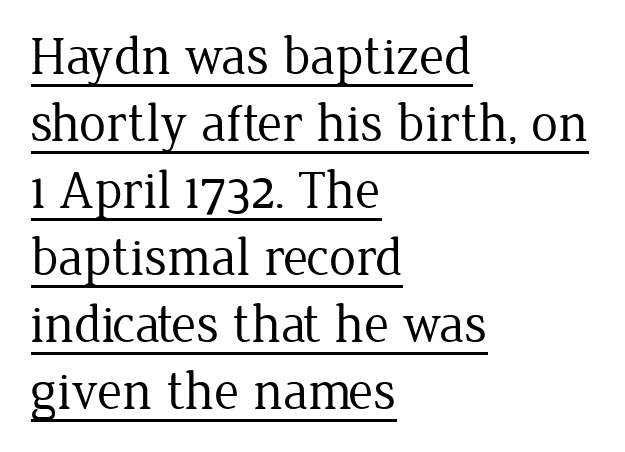
Q: Is the text bold? A: No.
Q: Is the text italic (slanted)? A: No, it is upright.
Q: Is the typeface a serif or a sans-serif typeface? A: Serif.
Q: Is the text underlined? A: Yes.
Q: How is the paragraph aligned? A: Left-aligned.
Q: Is the spacing between letters normal or unusually wide? A: Normal.
Q: Width (condensed, normal, or wide)? A: Normal.
Q: Stroke contrast? A: Low.
Q: x-height? A: Medium.
Q: Monospaced? A: No.
